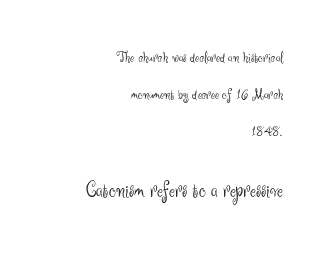
What's the leading like? Stretched, with rows far apart. No chunkiness to these letters — they're not bold. No italicization has been applied; the sample stays upright. Between one letter and the next there's only the usual sliver of space. The gap between lines stays unmarked. The ragged edge is on the left, which tells us the setting is flush right.
